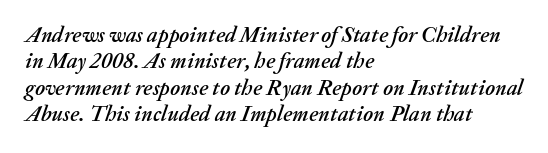
Q: Is the text italic (slanted)? A: Yes, it leans right by about 20 degrees.
Q: Is the text underlined? A: No.
Q: How is the paragraph aligned? A: Left-aligned.
Q: Is the spacing between letters normal or unusually wide? A: Normal.
